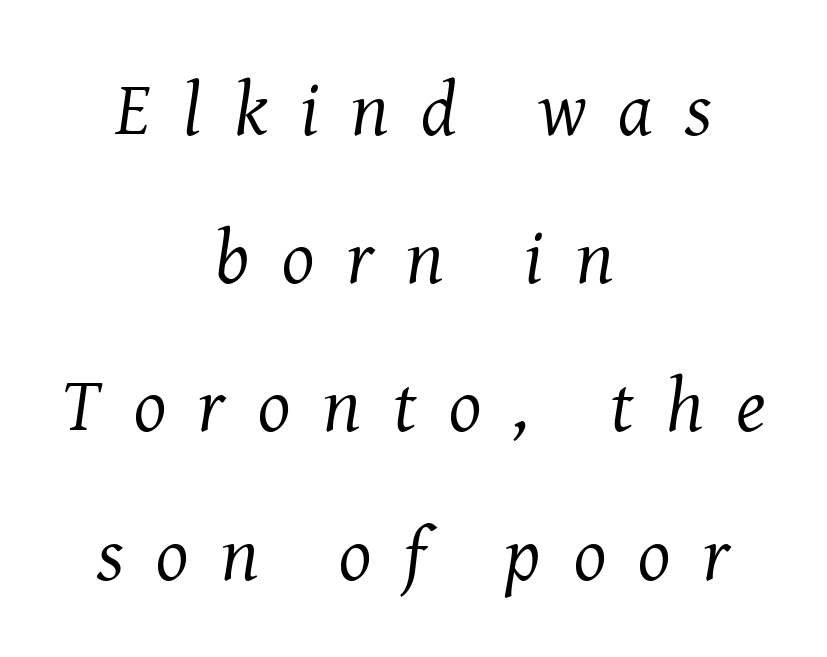
{"serif": "yes", "italic": "yes", "lean": "right", "slant_degrees": 8, "bold": "no", "weight": "regular", "width": "normal", "stroke_contrast": "medium", "x_height": "medium", "monospaced": "no", "underline": "no", "align": "center", "line_spacing": "loose", "line_spacing_ratio": 1.95, "letter_spacing": "wide", "letter_spacing_em": 0.43, "glyph_px": 76}
